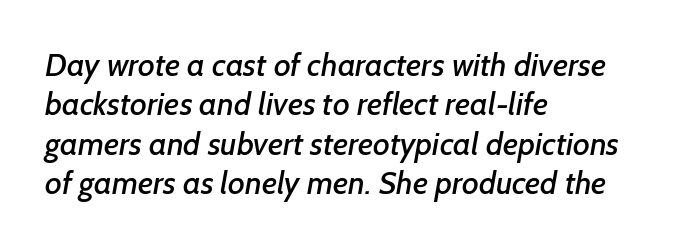
Q: Is the typeface a serif or a sans-serif typeface? A: Sans-serif.
Q: Is the text underlined? A: No.
Q: How is the paragraph aligned? A: Left-aligned.
Q: Is the spacing between letters normal or unusually wide? A: Normal.
Q: Width (condensed, normal, or wide)? A: Normal.
Q: Stroke contrast? A: Low.
Q: x-height? A: Medium.
Q: Monospaced? A: No.
